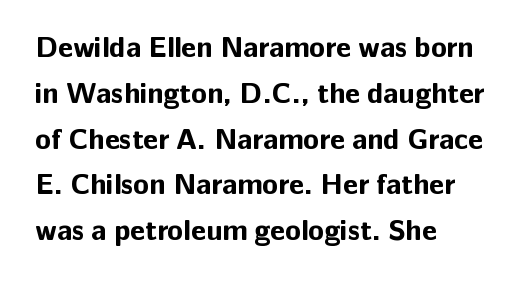
Horizontally, the lines are justified to the leading edge only. No feet cap the strokes, marking this as sans-serif type. Does the weight exceed regular? Yes, all the way to bold. No extra tracking has been applied to these lines. Clear beneath every line of the passage.
